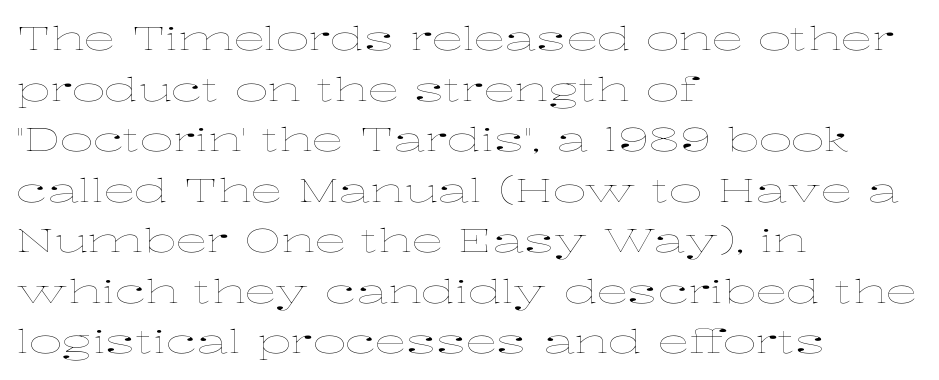
Is the block centered? No — it sits flush against the left margin. The passage shown is not bold in any degree. This sample uses an upright cut, with every glyph sitting square on the baseline. Default kerning and tracking; the words read as compact shapes.
